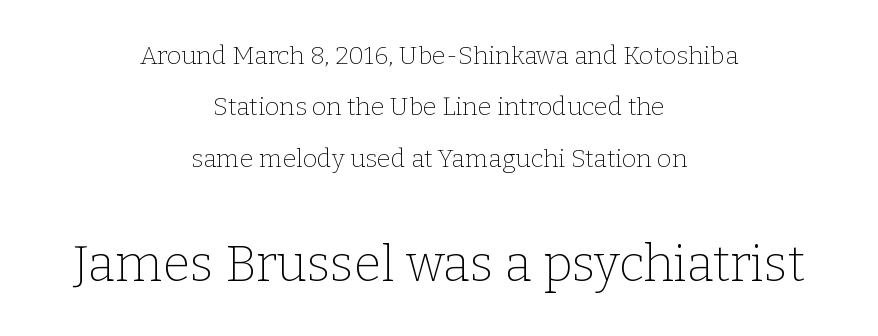
{"serif": "yes", "italic": "no", "bold": "no", "weight": "thin", "width": "normal", "stroke_contrast": "low", "x_height": "medium", "monospaced": "no", "underline": "no", "align": "center", "line_spacing": "loose", "line_spacing_ratio": 2.06, "letter_spacing": "normal", "letter_spacing_em": 0.0, "larger_block": "second", "size_ratio": 2.0, "glyph_px": 50}
